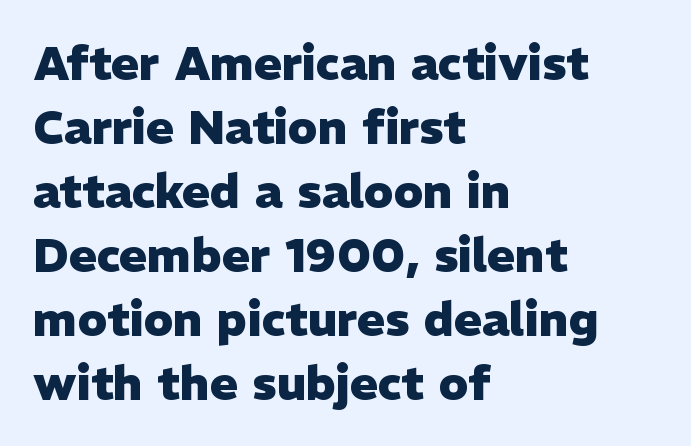
The image shows 47 px heavy sans-serif type, upright; set left-aligned, normal line spacing (1.36x), normal letter spacing, not underlined; low stroke contrast and a medium x-height.
